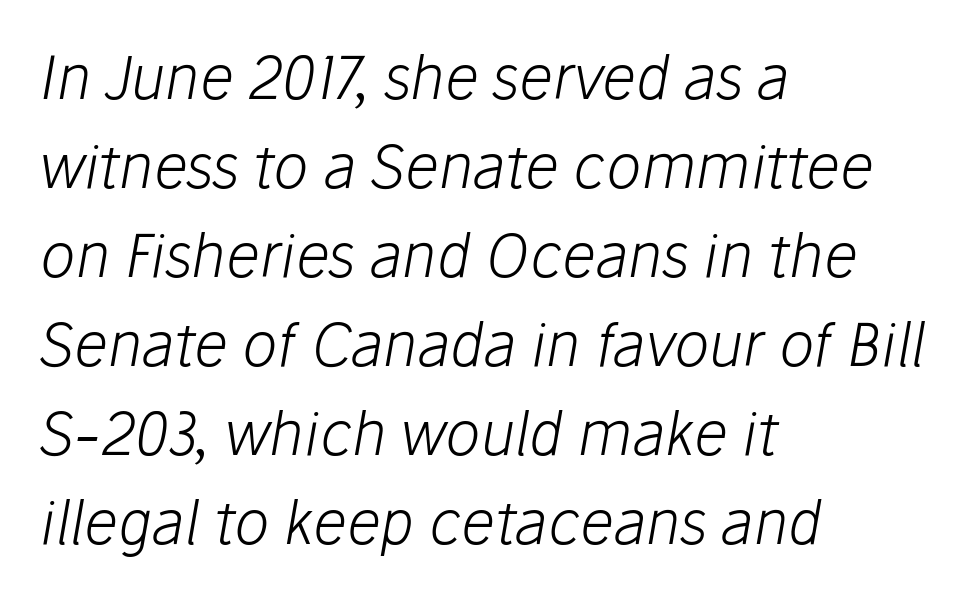
Q: Is the text bold? A: No.
Q: Is the text italic (slanted)? A: Yes, it leans right by about 10 degrees.
Q: Is the text underlined? A: No.
Q: How is the paragraph aligned? A: Left-aligned.
Q: Is the spacing between letters normal or unusually wide? A: Normal.
Q: Is the spacing between lines tight, normal or loose? A: Normal.
Q: Width (condensed, normal, or wide)? A: Normal.
Q: Stroke contrast? A: Low.
Q: x-height? A: Medium.
Q: Monospaced? A: No.
